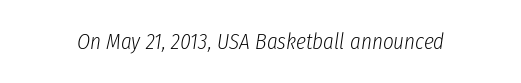
On a weight scale, this lands at 450 or below. The horizontal fit of the characters is conventional and even. The glyphs are unaccompanied by any horizontal stroke below them. The lettering tilts uniformly, giving the passage an italic look.
